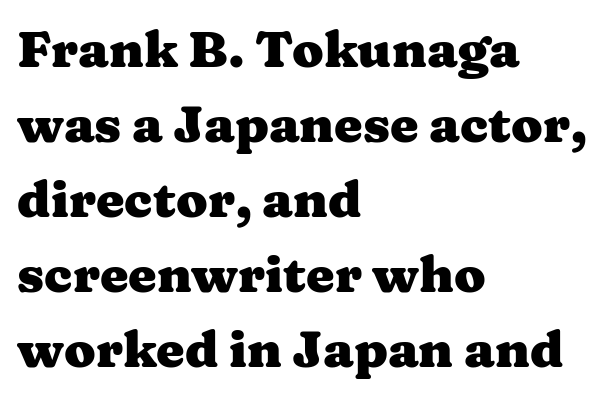
Q: Is the text bold? A: Yes.
Q: Is the text italic (slanted)? A: No, it is upright.
Q: Is the typeface a serif or a sans-serif typeface? A: Serif.
Q: Is the text underlined? A: No.
Q: How is the paragraph aligned? A: Left-aligned.
Q: Is the spacing between letters normal or unusually wide? A: Normal.
Q: Is the spacing between lines tight, normal or loose? A: Normal.
Q: Width (condensed, normal, or wide)? A: Wide.
Q: Stroke contrast? A: Medium.
Q: x-height? A: Medium.
Q: Monospaced? A: No.
